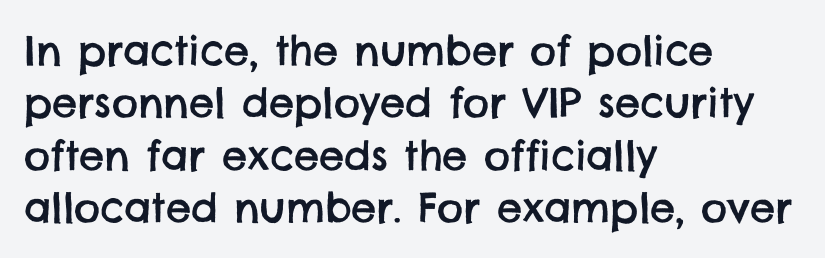
The typesetter chose a ragged-right arrangement here. How would I describe the line gaps? Plain and ordinary. You can tell from the bare stems that sans-serif type was used. Here the glyphs are tracked normally, forming tight word shapes. The letters advance in unequal steps, a hallmark of proportional type. Decoration check: the copy has no underline.
